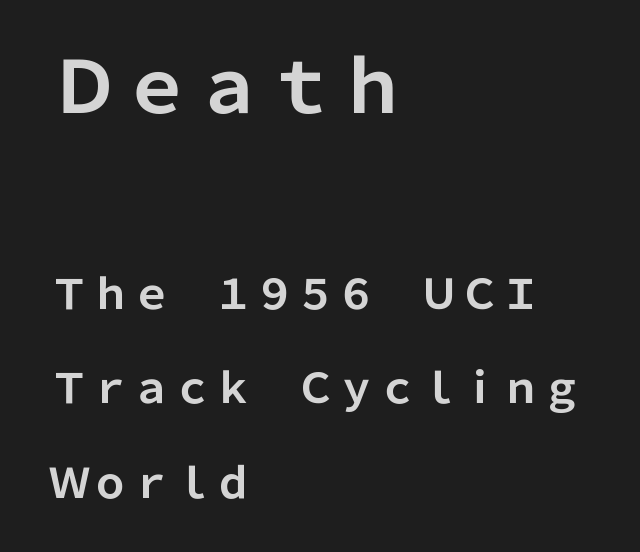
The image shows 72 px bold sans-serif type, upright; set left-aligned, loose line spacing (2.3x), normal letter spacing, not underlined; the first (top) block is 1.76x larger; low stroke contrast and a medium x-height.
